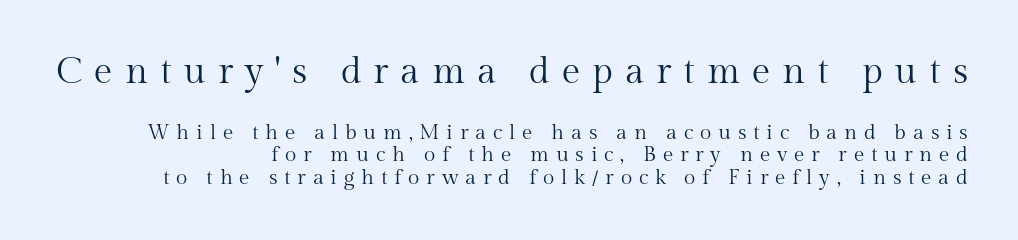
The image shows 37 px regular-weight serif type, upright; set right-aligned, tight line spacing (1.08x), unusually wide letter spacing (+0.32 em), not underlined; the first (top) block is 1.76x larger; medium stroke contrast and a medium x-height.
